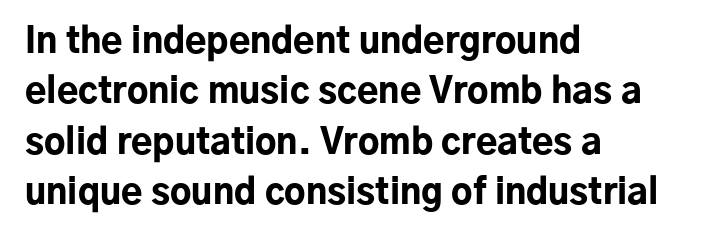
{"serif": "no", "italic": "no", "bold": "yes", "weight": "bold", "width": "normal", "stroke_contrast": "low", "x_height": "medium", "monospaced": "no", "underline": "no", "align": "left", "line_spacing": "normal", "line_spacing_ratio": 1.44, "letter_spacing": "normal", "letter_spacing_em": 0.0, "glyph_px": 35}
